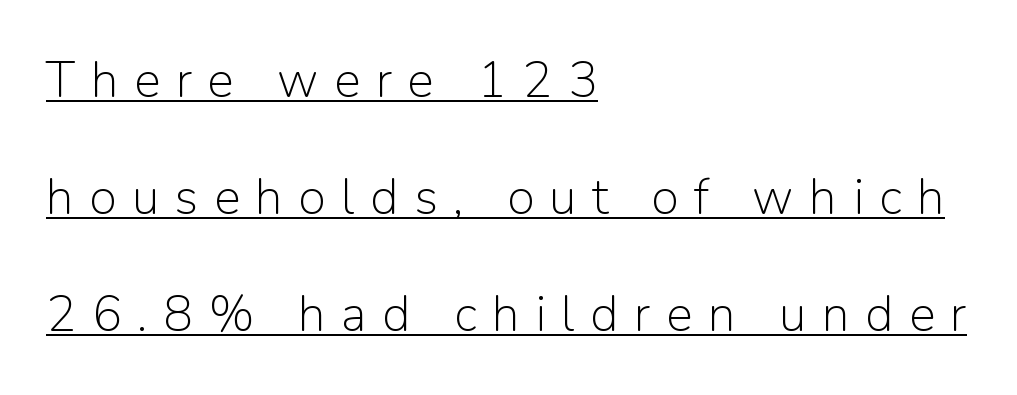
Q: Is the text bold? A: No.
Q: Is the text italic (slanted)? A: No, it is upright.
Q: Is the typeface a serif or a sans-serif typeface? A: Sans-serif.
Q: Is the text underlined? A: Yes.
Q: How is the paragraph aligned? A: Left-aligned.
Q: Is the spacing between letters normal or unusually wide? A: Unusually wide.
Q: Is the spacing between lines tight, normal or loose? A: Loose.
Q: Width (condensed, normal, or wide)? A: Normal.
Q: Stroke contrast? A: Low.
Q: x-height? A: Medium.
Q: Monospaced? A: No.
